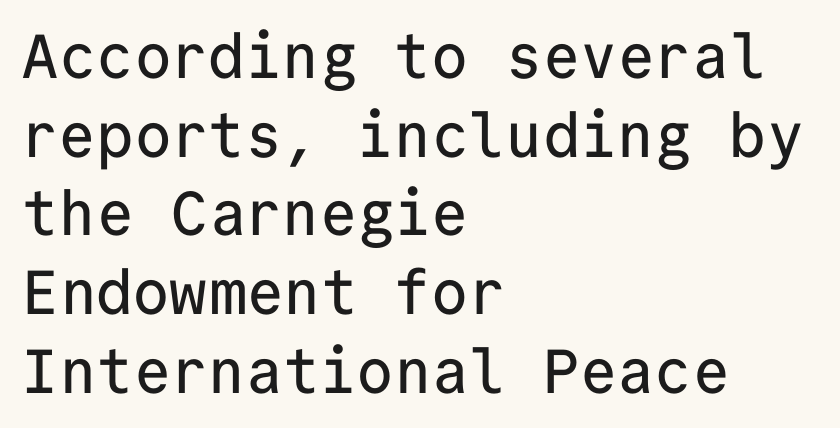
{"serif": "no", "italic": "no", "width": "normal", "stroke_contrast": "low", "x_height": "medium", "monospaced": "yes", "underline": "no", "align": "left", "line_spacing": "normal", "line_spacing_ratio": 1.27, "letter_spacing": "normal", "letter_spacing_em": 0.0, "glyph_px": 62}
